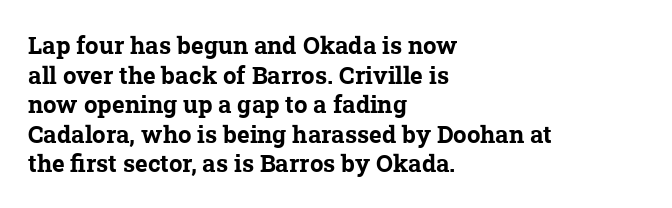
The image shows 24 px bold type; set left-aligned, line spacing 1.23x, normal letter spacing, not underlined.
